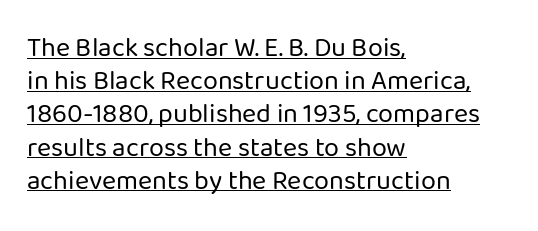
{"italic": "no", "bold": "no", "underline": "yes", "align": "left", "line_spacing_ratio": 1.23, "letter_spacing": "normal", "letter_spacing_em": 0.0, "glyph_px": 27}
